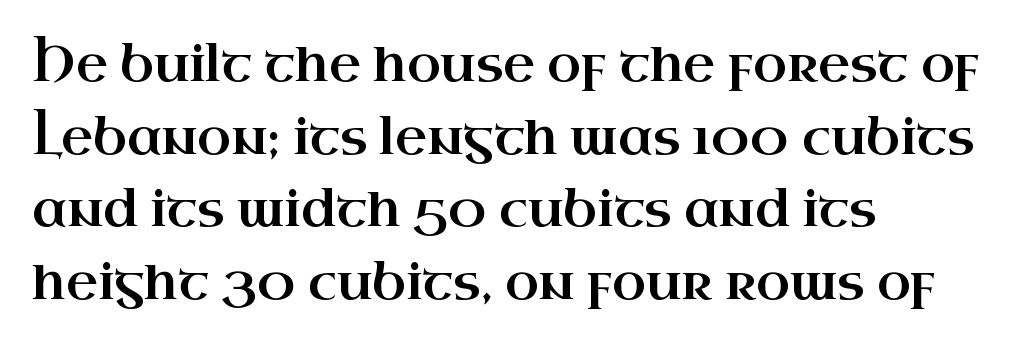
The image shows 49 px wide serif type, upright; set left-aligned, normal line spacing (1.48x), normal letter spacing, not underlined; high stroke contrast and a small x-height.
